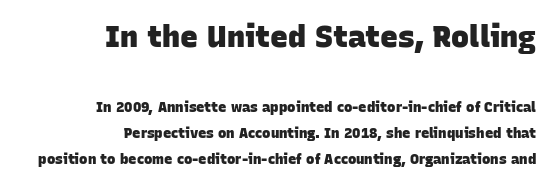
The image shows 30 px heavy sans-serif type; set right-aligned, line spacing 1.87x, normal letter spacing, not underlined; the first (top) block is 2.14x larger; low stroke contrast and a large x-height.
